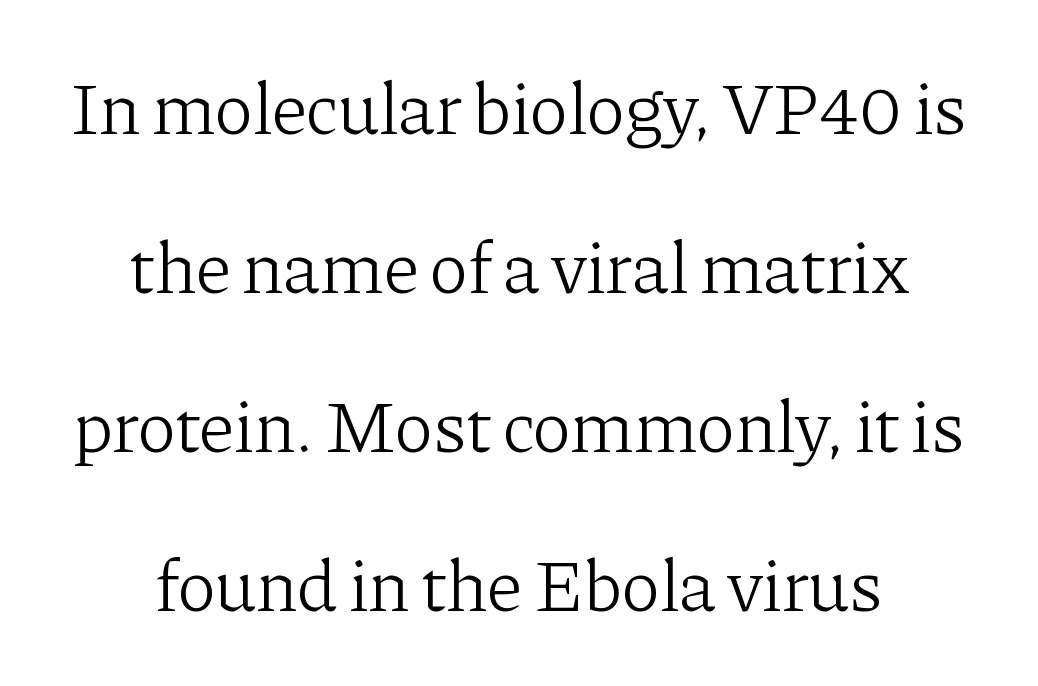
A typesetter would mark this as roman, not italic. You could not count columns in this text — the font is proportionally spaced. Inter-character spacing is left at the font's built-in metrics. Plain, unruled lines of type.
